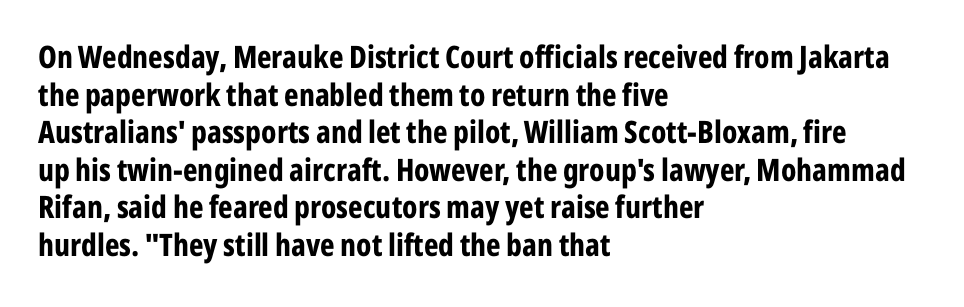
Serif or sans? Sans — the stroke terminals are bare. Chunky letters — that's bold for sure. Is this a fixed-width face? No — the glyphs have proportional, varying widths. Nobody touched the tracking dial on this one.
